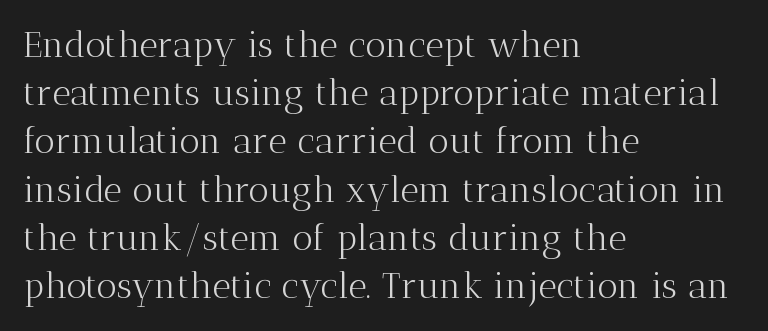
{"serif": "yes", "italic": "no", "bold": "no", "weight": "light", "width": "normal", "stroke_contrast": "medium", "x_height": "medium", "monospaced": "no", "underline": "no", "align": "left", "line_spacing": "normal", "line_spacing_ratio": 1.34, "letter_spacing": "normal", "letter_spacing_em": 0.0, "glyph_px": 36}
